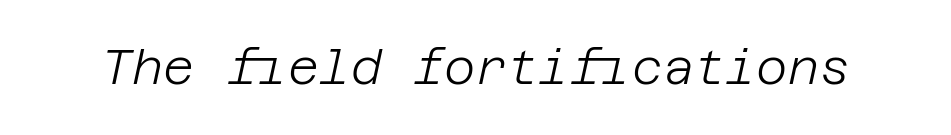
Every character sits at an angle, as italics do. Is the type heavy? It reads as light-to-regular instead. Words float on clear page, feet unadorned. Nobody touched the tracking dial on this one.
